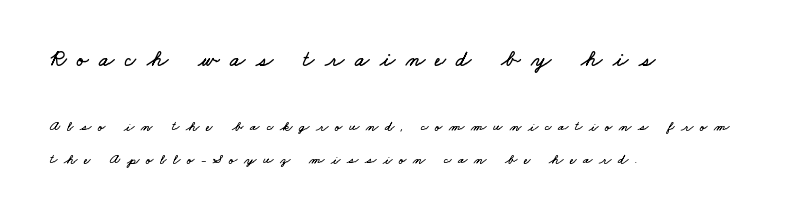
This sample trades compactness for vertical openness between lines. Note: larger setting up top, smaller setting below. Has an underline been added? It has not. The text block is weighted toward the left margin, trailing off unevenly rightward.
